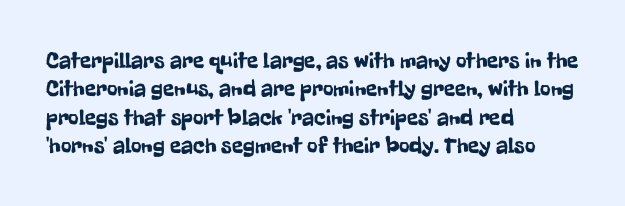
One-word summary of the alignment: left. These lines keep a tight, regular rhythm from letter to letter. Letters rest on an invisible, unmarked baseline. In terms of posture, this sample is upright.
